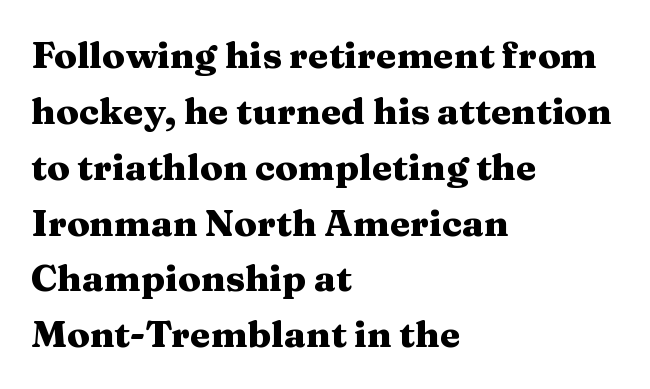
The image shows 37 px heavy, wide serif type, upright; set left-aligned, normal line spacing (1.51x), normal letter spacing, not underlined; medium stroke contrast and a medium x-height.
